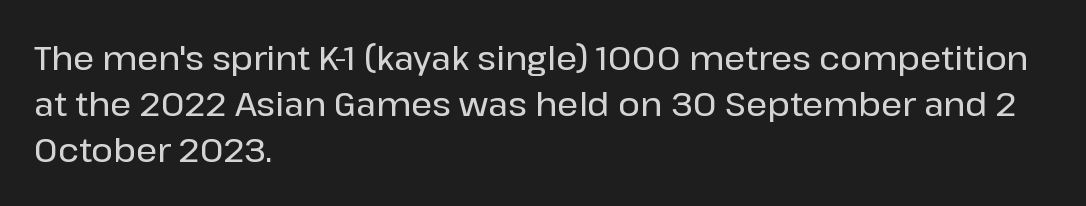
The image shows 33 px sans-serif type, upright; set left-aligned, normal line spacing (1.39x), normal letter spacing, not underlined; low stroke contrast and a medium x-height.
